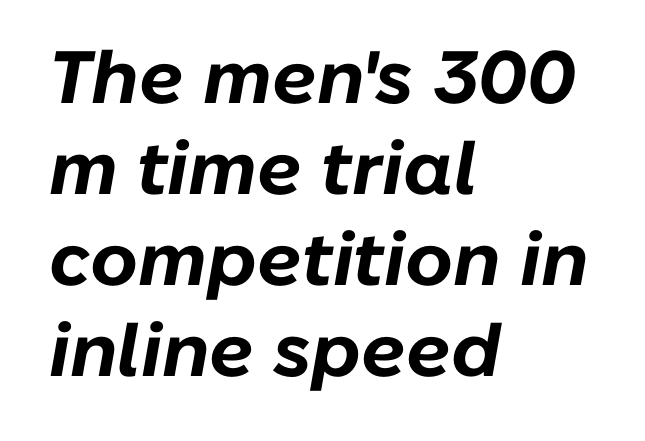
A student would call this left alignment; a typographer would say flush left, rag right. A typesetter would call this proportional, since set widths differ per character. Each glyph is drawn with heavy, bold strokes. No word sits above an underline.
